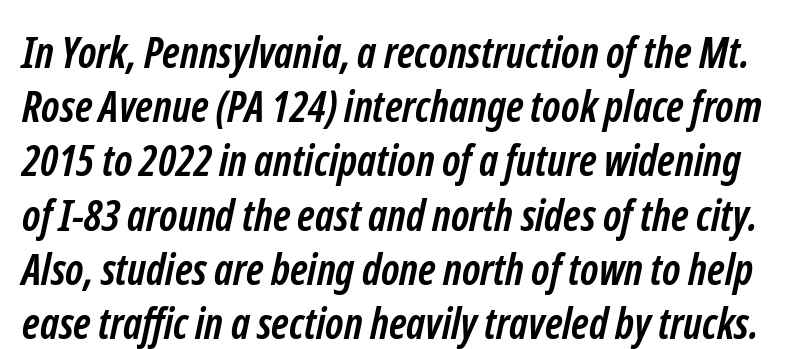
Each letter's strokes conclude bluntly, with no projecting serifs. The passage shown is not underscored anywhere. Leading: standard. A typesetter would call this zero additional tracking. Think of a printed novel: that variable character pitch is what you see here. Chunky letters — that's bold for sure.
